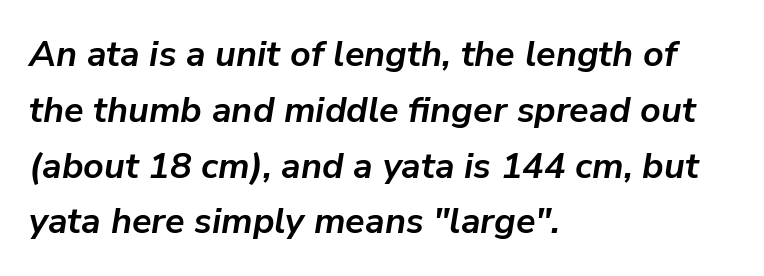
Q: Is the text bold? A: Yes.
Q: Is the text italic (slanted)? A: Yes, it leans right by about 9 degrees.
Q: Is the text underlined? A: No.
Q: How is the paragraph aligned? A: Left-aligned.
Q: Is the spacing between letters normal or unusually wide? A: Normal.
Q: Is the spacing between lines tight, normal or loose? A: Normal.
Q: Width (condensed, normal, or wide)? A: Normal.
Q: Stroke contrast? A: Low.
Q: x-height? A: Medium.
Q: Monospaced? A: No.
